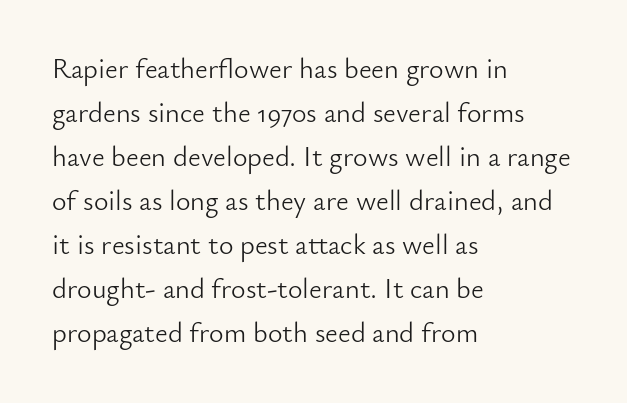
Q: Is the text bold? A: No.
Q: Is the text italic (slanted)? A: No, it is upright.
Q: Is the typeface a serif or a sans-serif typeface? A: Sans-serif.
Q: Is the text underlined? A: No.
Q: How is the paragraph aligned? A: Left-aligned.
Q: Is the spacing between letters normal or unusually wide? A: Normal.
Q: Is the spacing between lines tight, normal or loose? A: Normal.
Q: Width (condensed, normal, or wide)? A: Normal.
Q: Stroke contrast? A: Low.
Q: x-height? A: Small.
Q: Monospaced? A: No.
